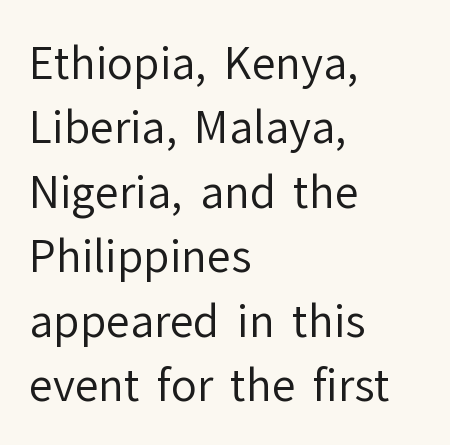
{"serif": "no", "italic": "no", "bold": "no", "weight": "regular", "width": "normal", "stroke_contrast": "low", "x_height": "medium", "monospaced": "no", "underline": "no", "align": "left", "line_spacing": "normal", "line_spacing_ratio": 1.5, "letter_spacing": "normal", "letter_spacing_em": 0.0, "glyph_px": 43}
